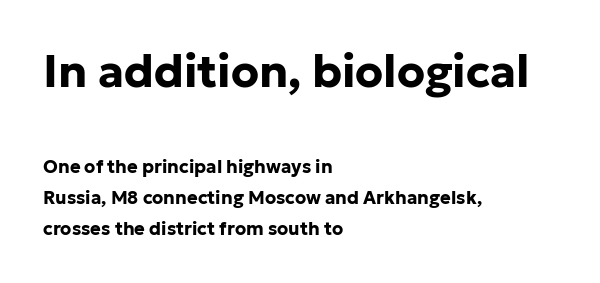
Q: Is the text bold? A: Yes.
Q: Is the text italic (slanted)? A: No, it is upright.
Q: Is the typeface a serif or a sans-serif typeface? A: Sans-serif.
Q: Is the text underlined? A: No.
Q: How is the paragraph aligned? A: Left-aligned.
Q: Is the spacing between letters normal or unusually wide? A: Normal.
Q: Is the spacing between lines tight, normal or loose? A: Normal.
Q: Which block of text is set in a larger size, the first (top) or the second (bottom)? A: The first (top) one.
Q: Width (condensed, normal, or wide)? A: Normal.
Q: Stroke contrast? A: Low.
Q: x-height? A: Medium.
Q: Monospaced? A: No.
